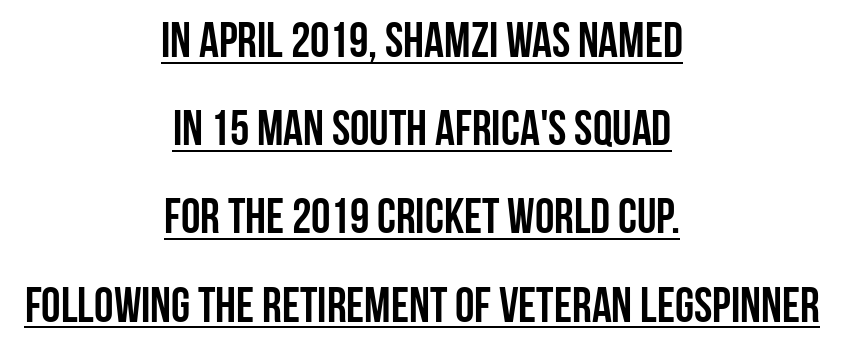
The letters stand straight up with perfectly vertical stems. The face used here is proportionally spaced, like ordinary book or web type. The font is running at its bold setting. Casual observation: everything's sitting right in the middle.
